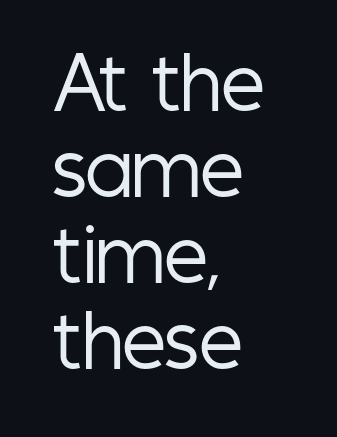
Q: Is the text bold? A: No.
Q: Is the text italic (slanted)? A: No, it is upright.
Q: Is the typeface a serif or a sans-serif typeface? A: Sans-serif.
Q: Is the text underlined? A: No.
Q: How is the paragraph aligned? A: Left-aligned.
Q: Is the spacing between letters normal or unusually wide? A: Normal.
Q: Width (condensed, normal, or wide)? A: Condensed.
Q: Stroke contrast? A: Low.
Q: x-height? A: Medium.
Q: Monospaced? A: No.
